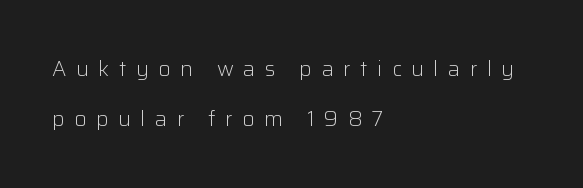
The image shows 21 px text type, upright; set left-aligned, loose line spacing (2.38x), unusually wide letter spacing (+0.46 em), not underlined.
